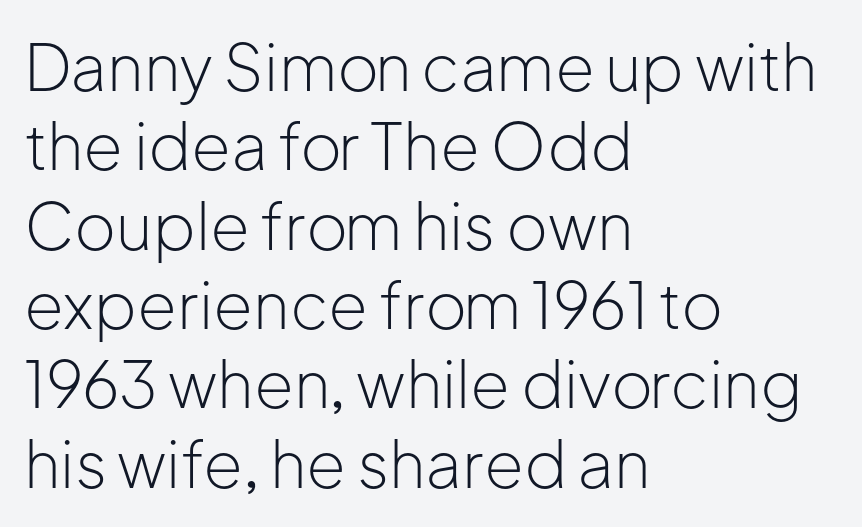
The string is rendered with underlining switched off. Is the type heavy? It reads as light-to-regular instead. You can tell it's not italic because the verticals are truly vertical. You can tell from the bare stems that sans-serif type was used. Honestly, the letter spacing is just normal — you wouldn't notice it. Caption: multi-line text, flush left, ragged right.
